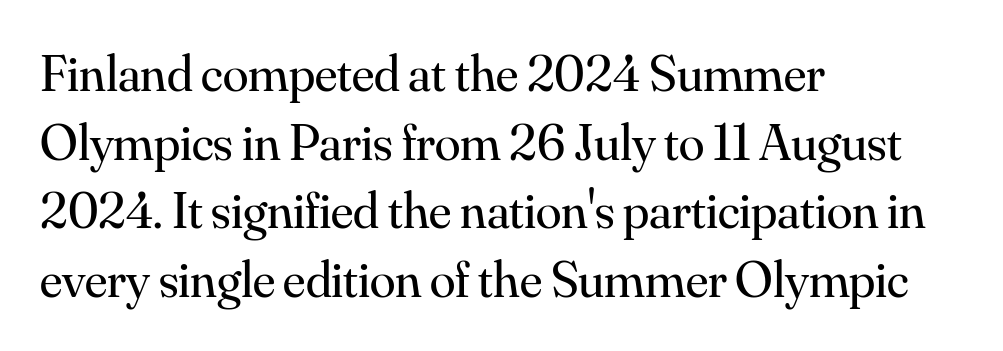
The image shows 52 px regular-weight serif type, upright; set left-aligned, normal line spacing (1.32x), normal letter spacing, not underlined; medium stroke contrast and a small x-height.
